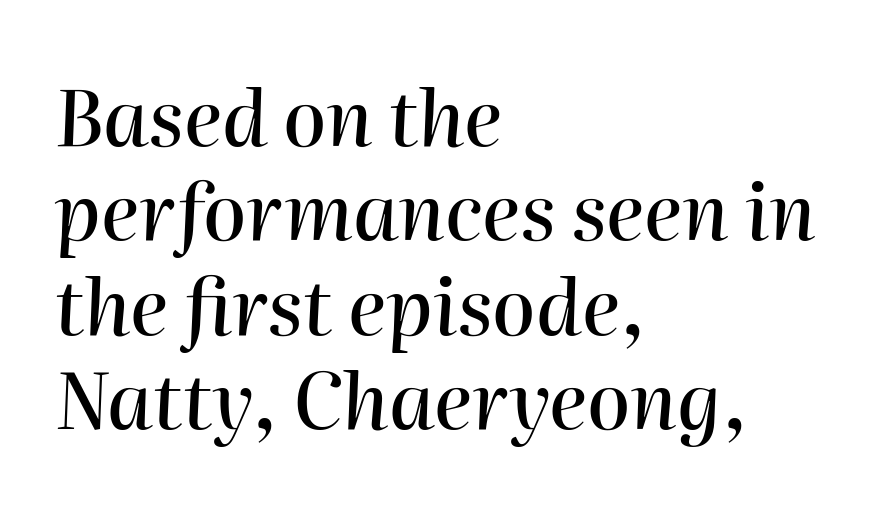
{"italic": "yes", "lean": "right", "slant_degrees": 2, "width": "normal", "stroke_contrast": "high", "x_height": "medium", "monospaced": "no", "underline": "no", "align": "left", "line_spacing_ratio": 1.21, "letter_spacing": "normal", "letter_spacing_em": 0.0, "glyph_px": 78}
